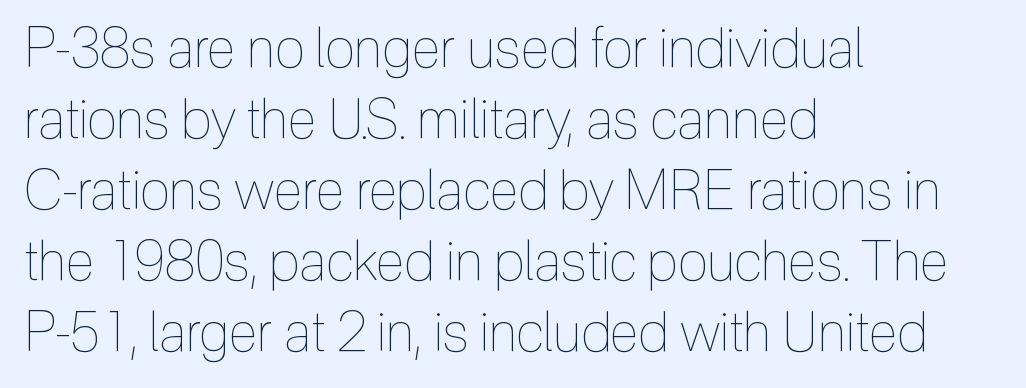
The image shows 55 px thin, condensed type, upright; set left-aligned, normal line spacing (1.29x), normal letter spacing, not underlined; a medium x-height.
